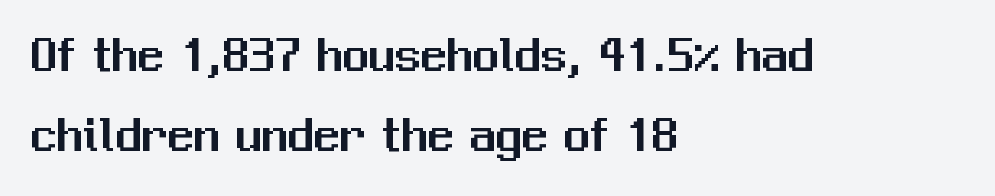
The typesetter chose a ragged-right arrangement here. I'd call this a sans setting — the letters go barefoot. Rows of type keep a routine distance in the vertical direction. The space directly below the letters is spotless. Spacing verdict: proportional, widths tailored to each character. The passage shown has conventional tracking throughout.
